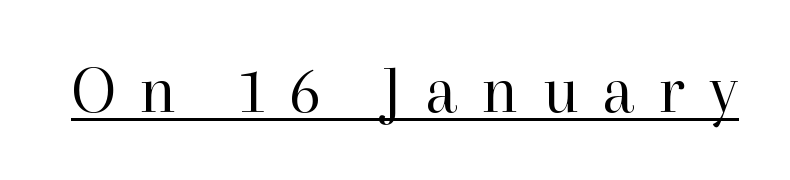
Do the characters align in a grid? No, the font is proportional. Inter-character spacing is expanded well beyond the font's built-in metrics. Typographically, this falls in the serif category. Style check: upright.
